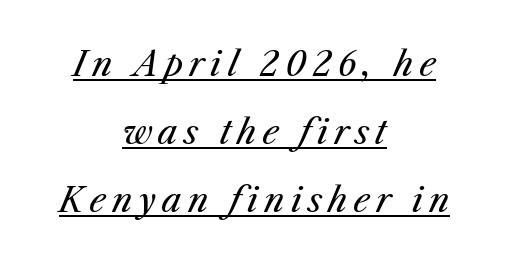
Both edges are ragged and mirror each other, which tells us the setting is centered. A rule runs beneath these lines of type. This sample has the flowing, uneven cadence of proportional lettering. Weight: not bold — regular or lighter.
